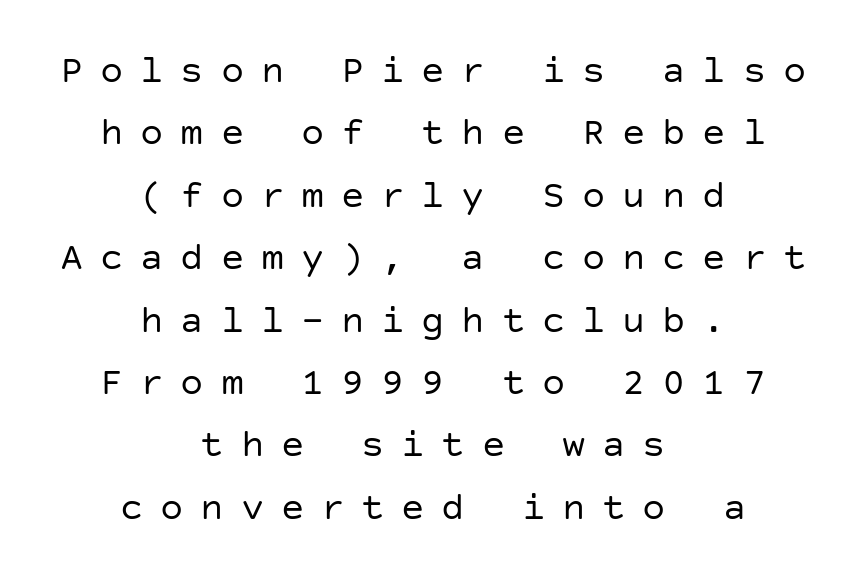
Q: Is the text bold? A: No.
Q: Is the text italic (slanted)? A: No, it is upright.
Q: Is the typeface a serif or a sans-serif typeface? A: Sans-serif.
Q: Is the text underlined? A: No.
Q: How is the paragraph aligned? A: Centered.
Q: Is the spacing between letters normal or unusually wide? A: Unusually wide.
Q: Is the spacing between lines tight, normal or loose? A: Normal.
Q: Width (condensed, normal, or wide)? A: Normal.
Q: Stroke contrast? A: Low.
Q: x-height? A: Large.
